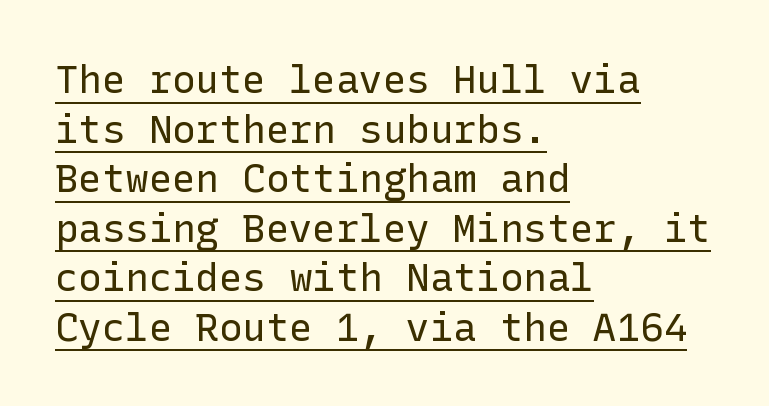
Q: Is the text bold? A: No.
Q: Is the text italic (slanted)? A: No, it is upright.
Q: Is the typeface a serif or a sans-serif typeface? A: Sans-serif.
Q: Is the text underlined? A: Yes.
Q: How is the paragraph aligned? A: Left-aligned.
Q: Is the spacing between letters normal or unusually wide? A: Normal.
Q: Is the spacing between lines tight, normal or loose? A: Normal.
Q: Width (condensed, normal, or wide)? A: Normal.
Q: Stroke contrast? A: Low.
Q: x-height? A: Medium.
